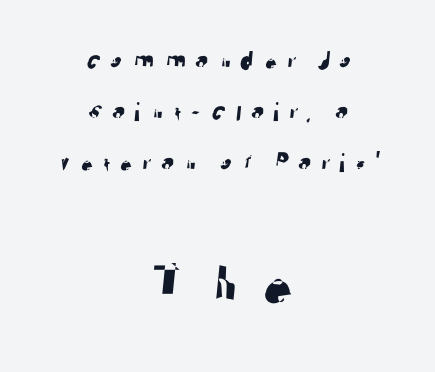
{"serif": "no", "width": "normal", "stroke_contrast": "low", "x_height": "medium", "monospaced": "no", "underline": "no", "align": "center", "line_spacing_ratio": 1.88, "letter_spacing": "wide", "letter_spacing_em": 0.28, "larger_block": "second", "size_ratio": 2.48, "glyph_px": 67}
